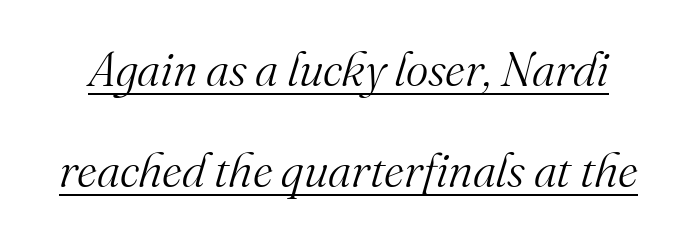
Q: Is the text bold? A: No.
Q: Is the text italic (slanted)? A: Yes, it leans right by about 16 degrees.
Q: Is the typeface a serif or a sans-serif typeface? A: Serif.
Q: Is the text underlined? A: Yes.
Q: Is the spacing between letters normal or unusually wide? A: Normal.
Q: Is the spacing between lines tight, normal or loose? A: Loose.
Q: Width (condensed, normal, or wide)? A: Normal.
Q: Stroke contrast? A: Medium.
Q: x-height? A: Small.
Q: Monospaced? A: No.
